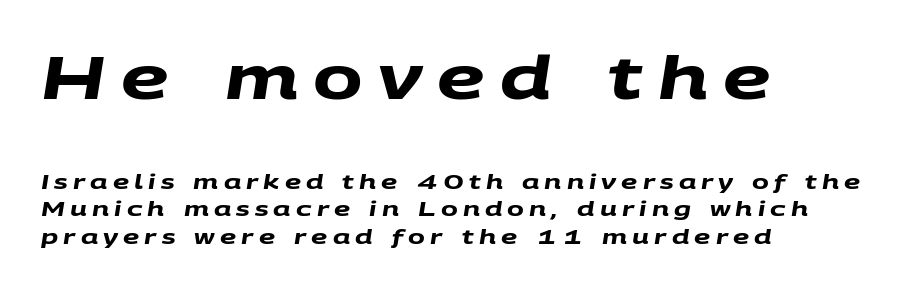
Underlining? Definitely not there. These lines are rendered in a variable-pitch font. The lines sit at an ordinary, default distance from one another. Set as a true bold cut, around the 700 mark. This sample uses a sans-serif face. The more generous point size was reserved for the upper chunk.
